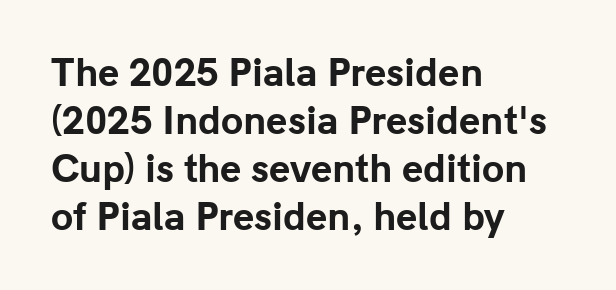
Q: Is the text bold? A: Yes.
Q: Is the text italic (slanted)? A: No, it is upright.
Q: Is the typeface a serif or a sans-serif typeface? A: Sans-serif.
Q: Is the text underlined? A: No.
Q: How is the paragraph aligned? A: Left-aligned.
Q: Is the spacing between letters normal or unusually wide? A: Normal.
Q: Is the spacing between lines tight, normal or loose? A: Normal.
Q: Width (condensed, normal, or wide)? A: Normal.
Q: Stroke contrast? A: Low.
Q: x-height? A: Medium.
Q: Monospaced? A: No.
